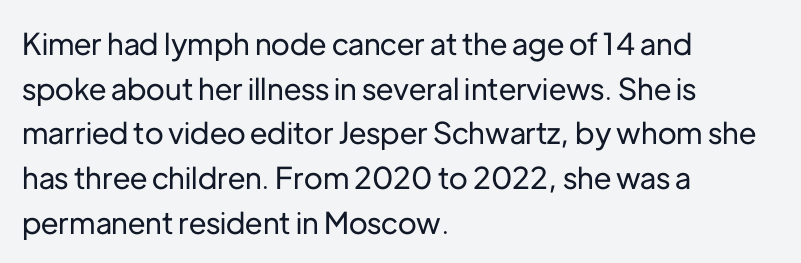
Q: Is the text italic (slanted)? A: No, it is upright.
Q: Is the typeface a serif or a sans-serif typeface? A: Sans-serif.
Q: Is the text underlined? A: No.
Q: How is the paragraph aligned? A: Left-aligned.
Q: Is the spacing between letters normal or unusually wide? A: Normal.
Q: Is the spacing between lines tight, normal or loose? A: Normal.
Q: Width (condensed, normal, or wide)? A: Normal.
Q: Stroke contrast? A: Low.
Q: x-height? A: Medium.
Q: Monospaced? A: No.
